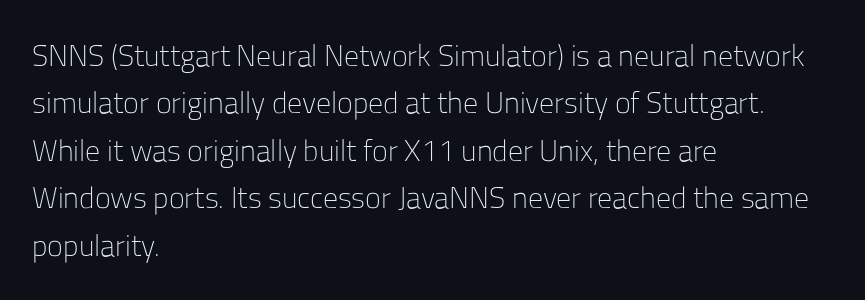
Ordinary non-slanted type is in use. Horizontal alignment here is leftward, the default for most running prose. Vertical spacing — default. Stems here are at most as thick as an everyday book face. The letters sit at their default tracking, neither squeezed nor spread. The designer went with a sans here, leaving each stem footless.
